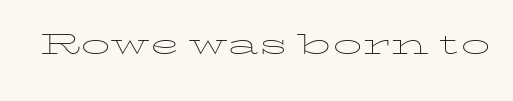
The image shows 39 px thin, wide type, upright; set normal letter spacing, not underlined; low stroke contrast and a medium x-height.
